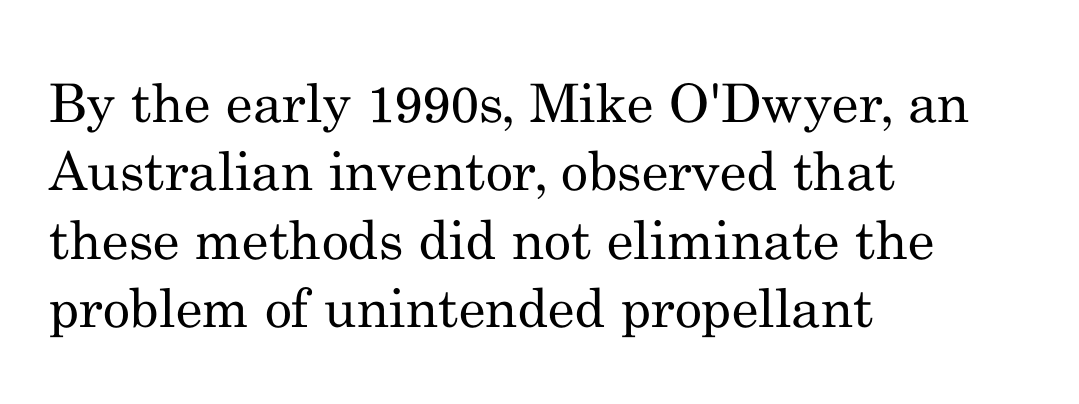
The image shows 53 px regular-weight serif type, upright; set left-aligned, normal line spacing (1.29x), normal letter spacing, not underlined; medium stroke contrast and a small x-height.
